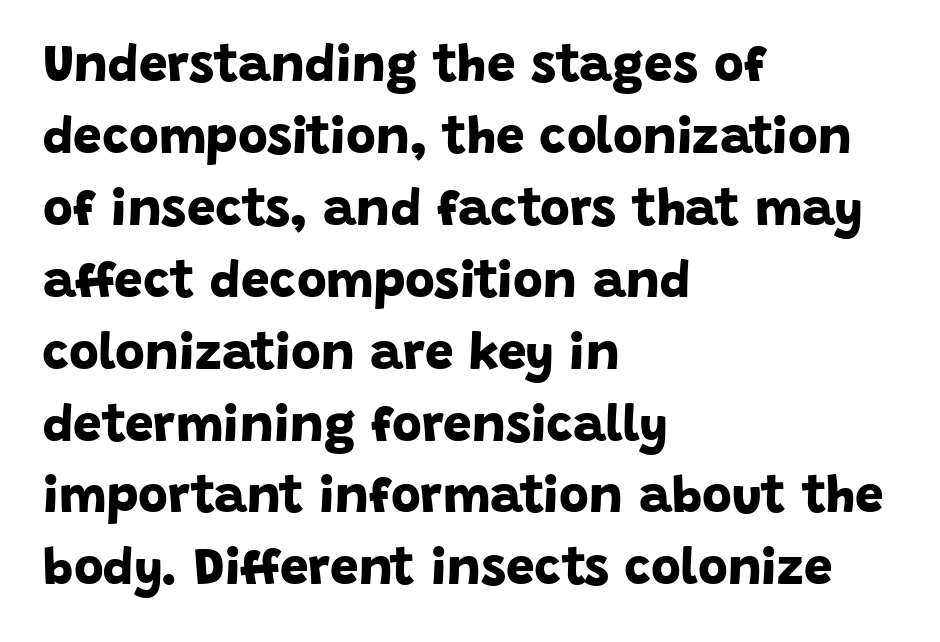
Honestly, there is no underline to notice here at all. Proportional: the letters do not fall into vertical columns. A typesetter would label this face a sans. A dark, heavy texture on the line: the type is bold. The lines are quadded left. These lines keep a tight, regular rhythm from letter to letter.
